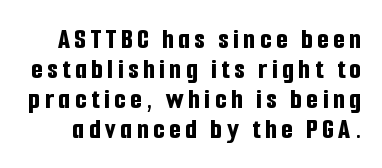
Q: Is the text bold? A: Yes.
Q: Is the text italic (slanted)? A: No, it is upright.
Q: Is the typeface a serif or a sans-serif typeface? A: Sans-serif.
Q: Is the text underlined? A: No.
Q: Is the spacing between lines tight, normal or loose? A: Tight.
Q: Width (condensed, normal, or wide)? A: Condensed.
Q: Stroke contrast? A: Low.
Q: x-height? A: Medium.
Q: Monospaced? A: No.
